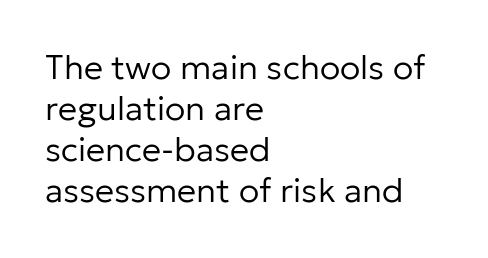
The image shows 34 px regular-weight sans-serif type, upright; set left-aligned, line spacing 1.21x, normal letter spacing, not underlined; low stroke contrast and a medium x-height.
